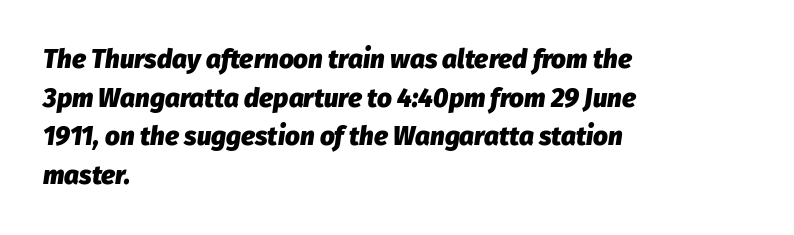
The text carries the slant typical of an italic or oblique font. Short note: letters normally spaced. As a designer I'd log this as weight 700, bold. The lines are quadded left. The block of text has a typical density, with ordinary space between rows.
